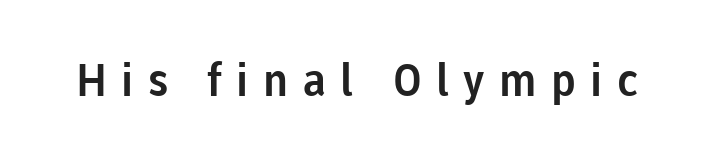
{"serif": "no", "italic": "no", "width": "normal", "stroke_contrast": "low", "x_height": "medium", "monospaced": "no", "underline": "no", "letter_spacing": "wide", "letter_spacing_em": 0.32, "glyph_px": 45}
